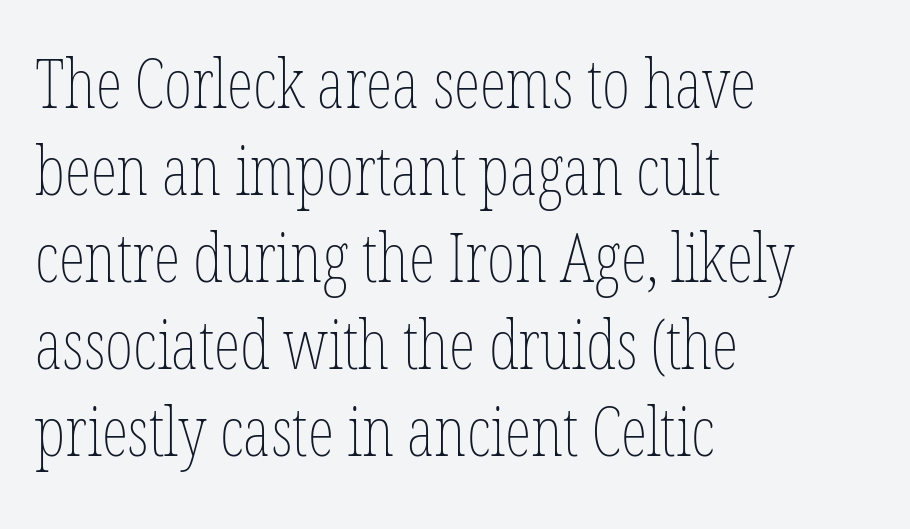
{"italic": "no", "bold": "no", "weight": "thin", "width": "condensed", "stroke_contrast": "low", "x_height": "medium", "monospaced": "no", "underline": "no", "align": "left", "line_spacing": "normal", "line_spacing_ratio": 1.28, "letter_spacing": "normal", "letter_spacing_em": 0.0, "glyph_px": 68}
